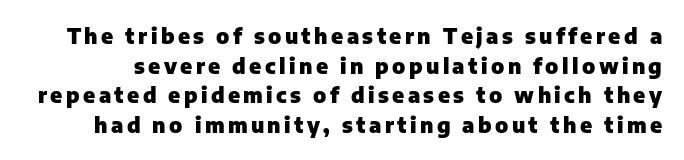
The image shows 21 px bold type, upright; set normal line spacing (1.41x), not underlined.
